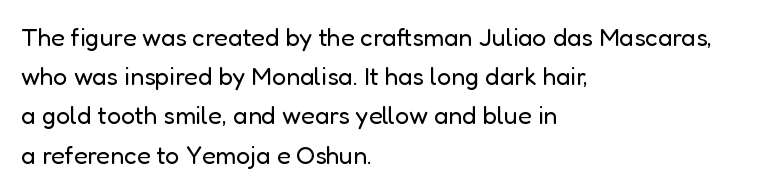
Q: Is the text bold? A: No.
Q: Is the text italic (slanted)? A: No, it is upright.
Q: Is the text underlined? A: No.
Q: How is the paragraph aligned? A: Left-aligned.
Q: Is the spacing between letters normal or unusually wide? A: Normal.
Q: Is the spacing between lines tight, normal or loose? A: Normal.
